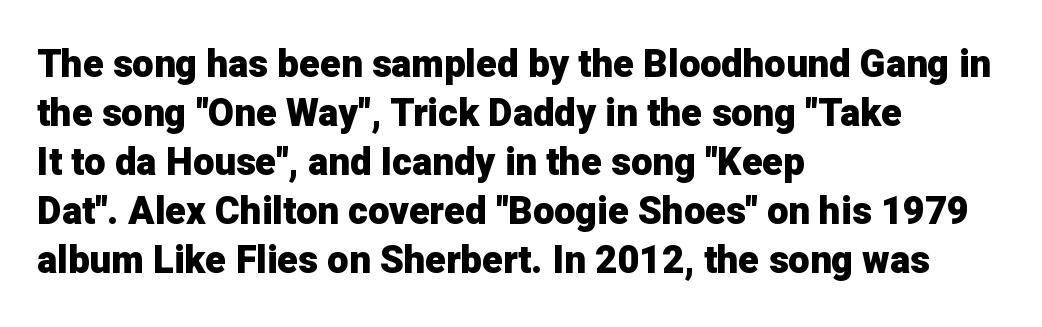
{"serif": "no", "italic": "no", "bold": "yes", "weight": "heavy", "width": "normal", "stroke_contrast": "low", "x_height": "medium", "monospaced": "no", "underline": "no", "align": "left", "line_spacing": "normal", "line_spacing_ratio": 1.29, "letter_spacing": "normal", "letter_spacing_em": 0.0, "glyph_px": 38}
